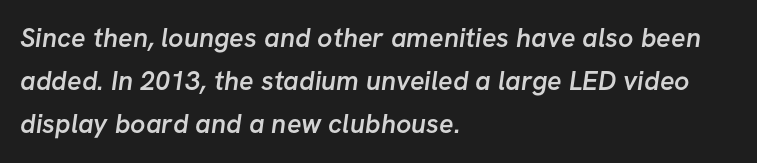
{"bold": "semi", "underline": "no", "align": "left", "line_spacing": "normal", "line_spacing_ratio": 1.6, "letter_spacing": "normal", "letter_spacing_em": 0.0, "glyph_px": 27}
